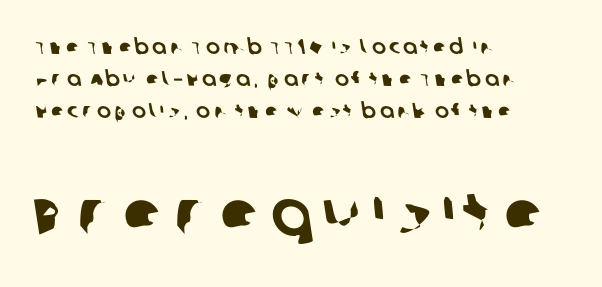
{"serif": "no", "width": "normal", "stroke_contrast": "low", "x_height": "large", "monospaced": "no", "underline": "no", "align": "left", "line_spacing": "normal", "line_spacing_ratio": 1.53, "larger_block": "second", "size_ratio": 3.05, "glyph_px": 64}
